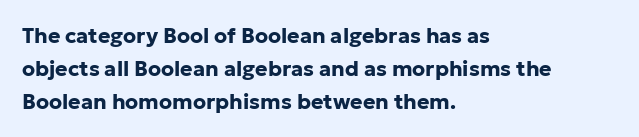
The image shows 21 px bold type, upright; set left-aligned, normal line spacing (1.56x), normal letter spacing, not underlined.
